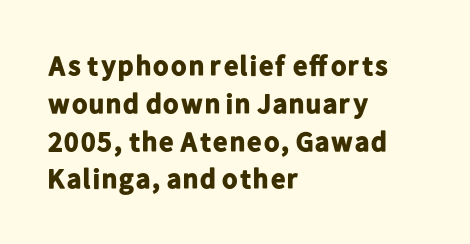
The image shows 28 px bold sans-serif type, upright; set left-aligned, normal line spacing (1.35x), normal letter spacing, not underlined; low stroke contrast and a medium x-height.
